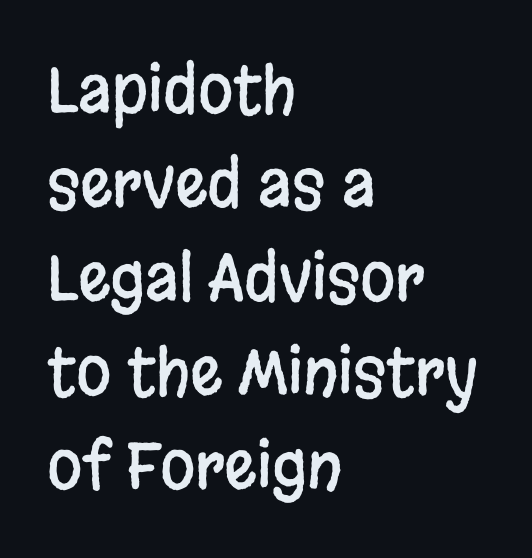
A typesetter would call this proportional, since set widths differ per character. The type sits square on the baseline with zero lean. Which margin do the lines hug? The left one — the right edge is uneven. The foot of each line stays bare and open. The glyphs in this specimen are sans serif. Baseline-to-baseline distance is the conventional proportion of letter height.
